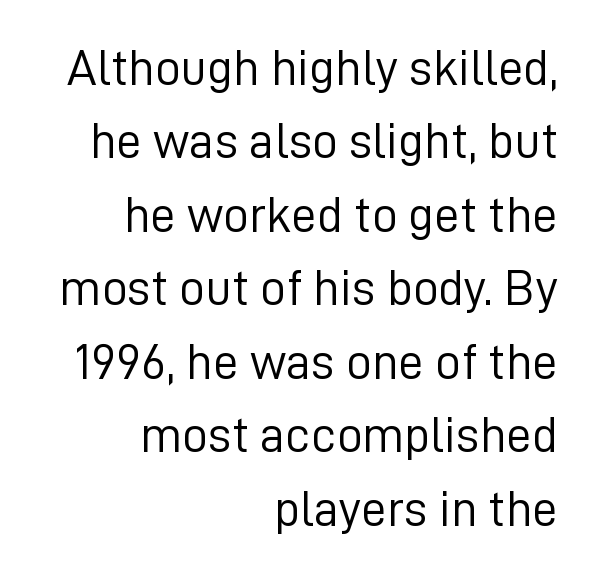
Caption: multi-line text, flush right, ragged left. Nothing heavy about these letters — not bold at all. The face used here is proportionally spaced, like ordinary book or web type. How are the letters spaced? Ordinarily, with no added tracking. The rendering uses a moderate line-height, typical for paragraphs. Check where the strokes stop: nothing finishes them off — pure sans.
